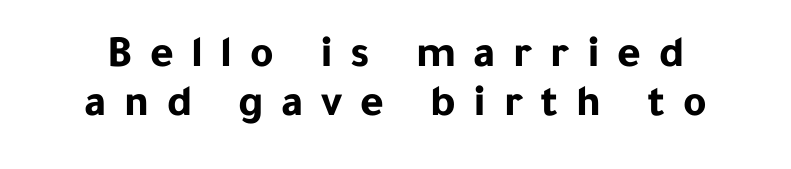
The image shows 45 px bold sans-serif type, upright; set tight line spacing (1.08x), unusually wide letter spacing (+0.39 em), not underlined; low stroke contrast and a medium x-height.
